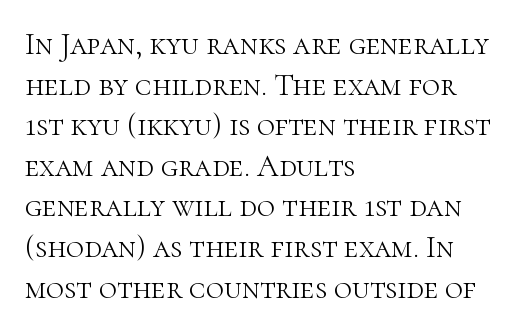
Horizontal bands of white between lines are of average thickness. Do the letters lean? They stand straight. Underlining? Definitely not there. Check where the strokes stop: tiny serifs finish them off. Summary of weight: not heavy and not bold.
